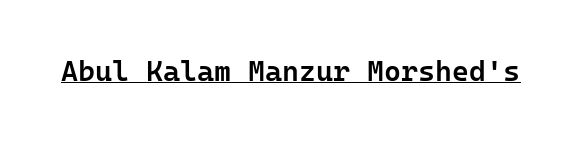
Serifs: no, the terminals of the letterforms are clean. Fixed-width glyphs throughout — classic coding-font behaviour. Is there any slant? The stems are plumb. Underline: present. The letterforms sit shoulder to shoulder at normal distance. Notice the strokes are somewhat thickened but not fully heavy: this is a semibold.
